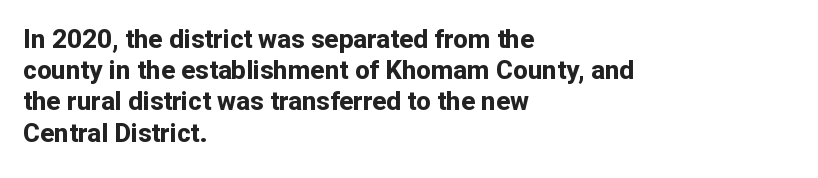
The image shows 26 px bold type, upright; set left-aligned, line spacing 1.2x, normal letter spacing, not underlined.
